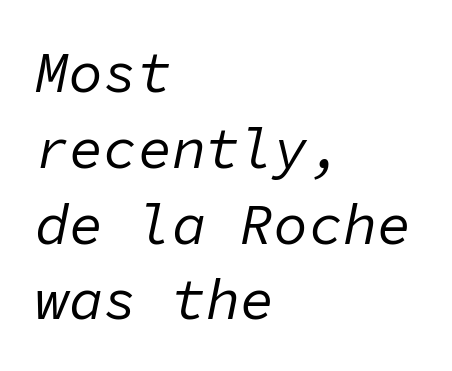
The image shows 57 px regular-weight type, italic (leaning right), monospaced; set left-aligned, normal line spacing (1.33x), normal letter spacing, not underlined; low stroke contrast and a medium x-height.
